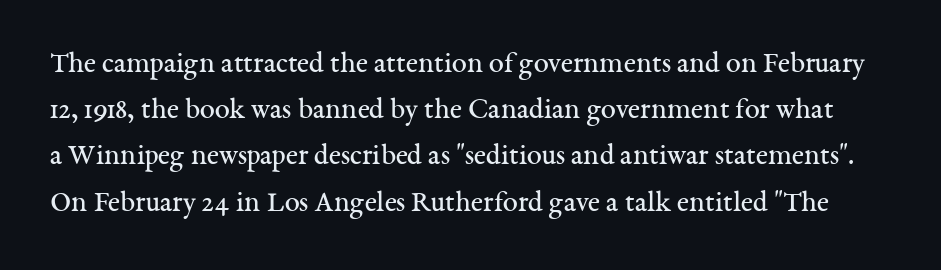
{"serif": "yes", "italic": "no", "bold": "no", "weight": "regular", "width": "normal", "stroke_contrast": "medium", "x_height": "medium", "monospaced": "no", "underline": "no", "line_spacing": "normal", "line_spacing_ratio": 1.54, "letter_spacing": "normal", "letter_spacing_em": 0.0, "glyph_px": 30}
